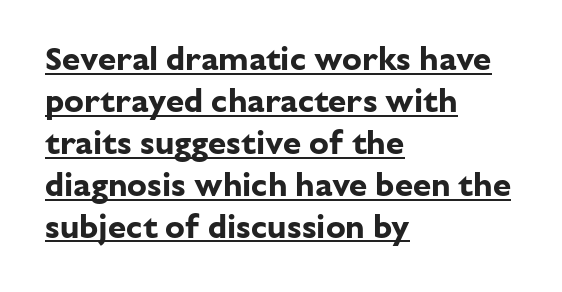
{"serif": "no", "italic": "no", "bold": "yes", "weight": "bold", "width": "normal", "stroke_contrast": "low", "x_height": "medium", "monospaced": "no", "underline": "yes", "align": "left", "line_spacing": "normal", "line_spacing_ratio": 1.27, "letter_spacing": "normal", "letter_spacing_em": 0.0, "glyph_px": 33}
